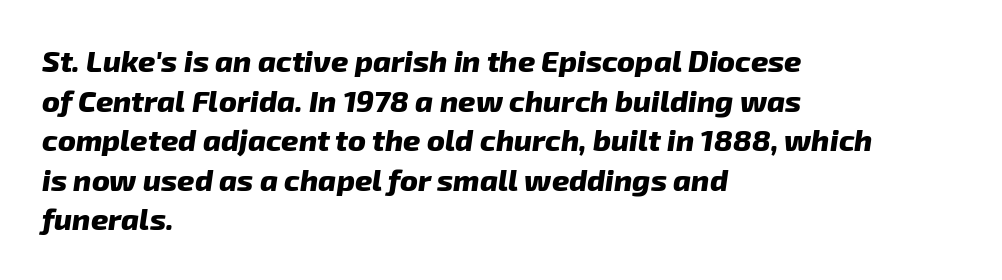
Q: Is the text bold? A: Yes.
Q: Is the text italic (slanted)? A: Yes, it leans right by about 8 degrees.
Q: Is the text underlined? A: No.
Q: How is the paragraph aligned? A: Left-aligned.
Q: Is the spacing between letters normal or unusually wide? A: Normal.
Q: Is the spacing between lines tight, normal or loose? A: Normal.
Q: Width (condensed, normal, or wide)? A: Normal.
Q: Stroke contrast? A: Low.
Q: x-height? A: Medium.
Q: Monospaced? A: No.
